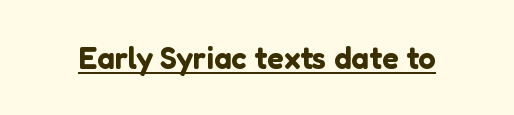
{"serif": "no", "italic": "no", "width": "normal", "stroke_contrast": "low", "x_height": "medium", "monospaced": "no", "underline": "yes", "letter_spacing": "normal", "letter_spacing_em": 0.0, "glyph_px": 31}
